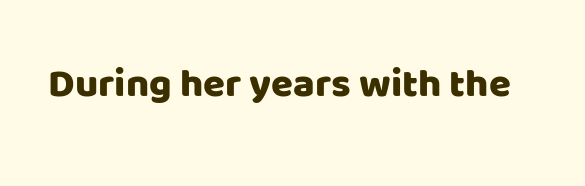
Posture: upright roman. The letters sit at their default tracking, neither squeezed nor spread. The gap between lines stays unmarked. Each letter keeps its own natural width here, so spacing adapts to shape.
